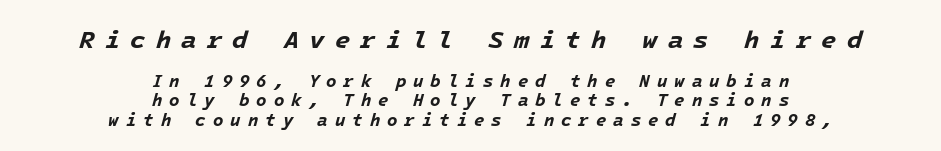
The words here are not underlined. The setting favours the middle, as headings and verse often do. Look at the tracking — it's clearly loosened, letters drifting apart. A full-strength bold gives these letters their thick strokes. Does the bottom block carry the larger type? No, the top block does.
